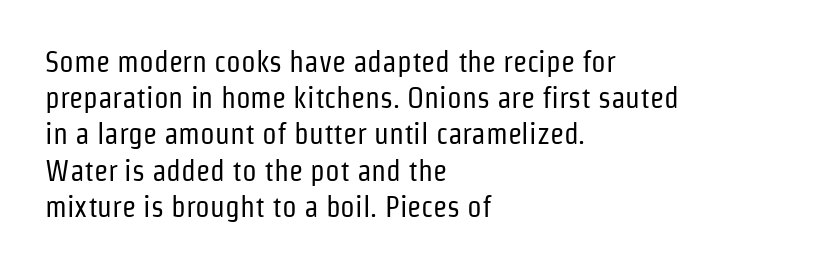
The cut favours lightness, reaching ordinary text weight at its darkest. Italic? Not at all — the glyphs are vertical. The rows are spaced the way most documents space them. The glyphs are unaccompanied by any horizontal stroke below them. The face used here is proportionally spaced, like ordinary book or web type. The text block is weighted toward the left margin, trailing off unevenly rightward.
